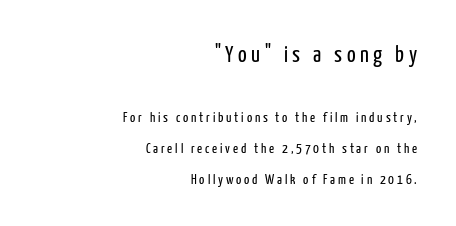
The image shows 23 px text type, upright; set right-aligned, loose line spacing (2.2x), unusually wide letter spacing (+0.2 em), not underlined; the first (top) block is 1.64x larger.
